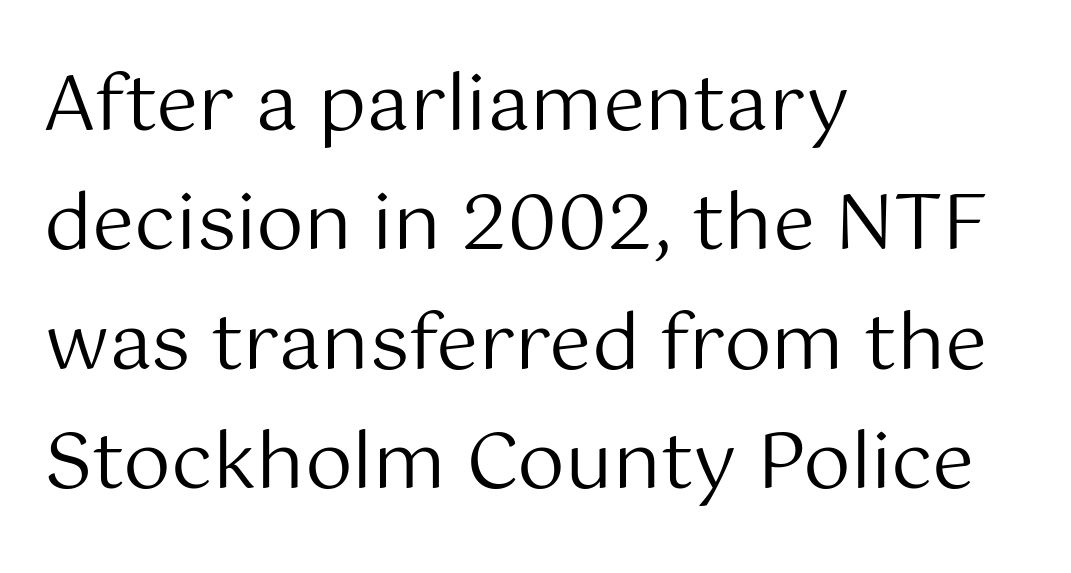
Q: Is the text bold? A: No.
Q: Is the text italic (slanted)? A: No, it is upright.
Q: Is the typeface a serif or a sans-serif typeface? A: Sans-serif.
Q: Is the text underlined? A: No.
Q: How is the paragraph aligned? A: Left-aligned.
Q: Is the spacing between letters normal or unusually wide? A: Normal.
Q: Is the spacing between lines tight, normal or loose? A: Normal.
Q: Width (condensed, normal, or wide)? A: Normal.
Q: Stroke contrast? A: Medium.
Q: x-height? A: Medium.
Q: Monospaced? A: No.
